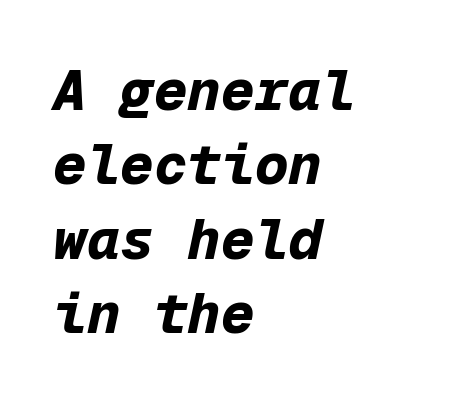
{"italic": "yes", "lean": "right", "slant_degrees": 12, "bold": "yes", "weight": "bold", "width": "normal", "stroke_contrast": "low", "x_height": "medium", "monospaced": "yes", "underline": "no", "align": "left", "line_spacing": "normal", "line_spacing_ratio": 1.33, "letter_spacing": "normal", "letter_spacing_em": 0.0, "glyph_px": 56}
